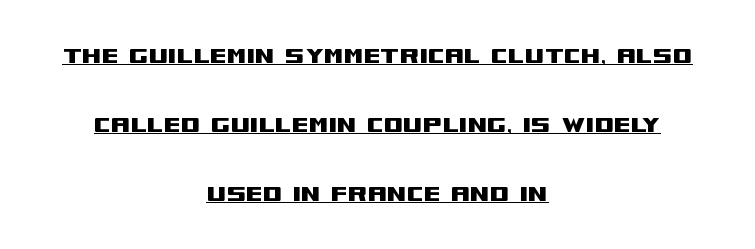
Neither beginnings nor endings align; midpoints do. The lettering is marked with a stroke running underneath it. The passage shown stacks its lines with a broad gap. The typeface chosen for these lines omits serifs. Does the lettering tilt? It doesn't — this is upright. Tracking value appears to be zero — textbook default spacing.
